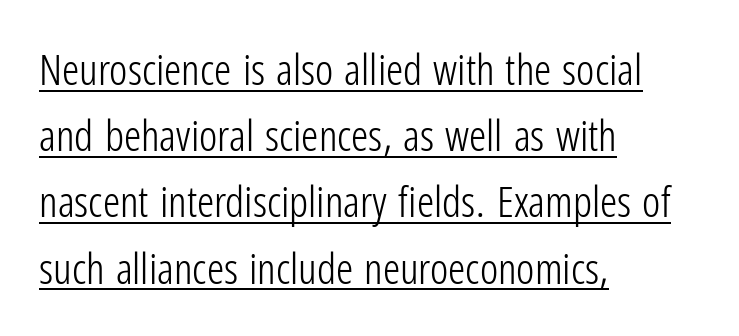
A rule runs beneath these lines of type. If you drew a line through each stem, it would be perfectly vertical. A typesetter would label this face a sans. The designer left line spacing at the default. A typesetter would call this proportional, since set widths differ per character. A quiet, ordinary-to-light weight characterises the typeface.
